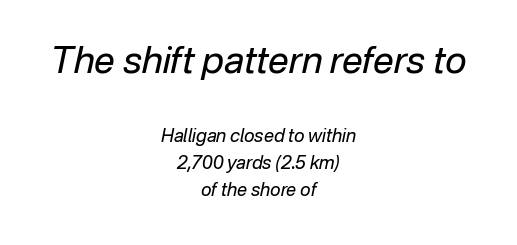
The typeface has the unassuming heft of standard copy or less. The rendering uses natural spacing where letterforms have individual widths. The block of text has a typical density, with ordinary space between rows. A bare baseline throughout the passage. The whole block is typeset with a tilt.
